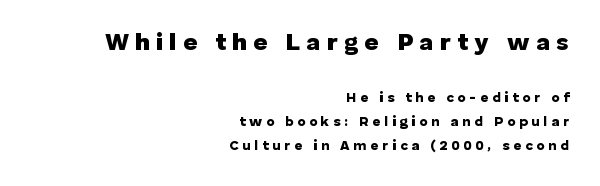
Q: Is the text bold? A: Yes.
Q: Is the text italic (slanted)? A: No, it is upright.
Q: Is the text underlined? A: No.
Q: How is the paragraph aligned? A: Right-aligned.
Q: Is the spacing between letters normal or unusually wide? A: Unusually wide.
Q: Which block of text is set in a larger size, the first (top) or the second (bottom)? A: The first (top) one.
